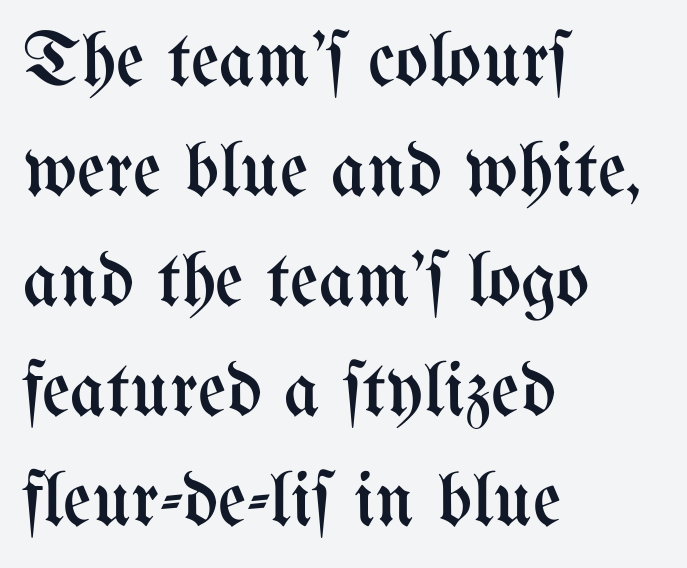
Q: Is the text bold? A: No.
Q: Is the text italic (slanted)? A: No, it is upright.
Q: Is the text underlined? A: No.
Q: How is the paragraph aligned? A: Left-aligned.
Q: Is the spacing between letters normal or unusually wide? A: Normal.
Q: Is the spacing between lines tight, normal or loose? A: Normal.
Q: Width (condensed, normal, or wide)? A: Condensed.
Q: Stroke contrast? A: Medium.
Q: x-height? A: Medium.
Q: Monospaced? A: No.
